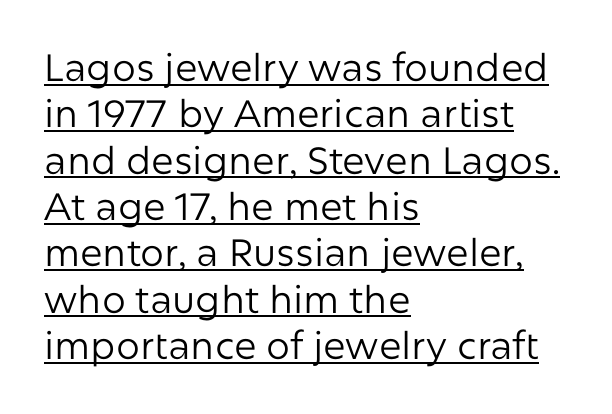
What kind of face is this? One without serifs — a sans. Posture: vertical. The typeface has the unassuming heft of standard copy or less. Caption: lettering with a line underneath. Spacing between characters is what you'd get straight out of the box. Does the copy run flush right? No — it runs flush left.
